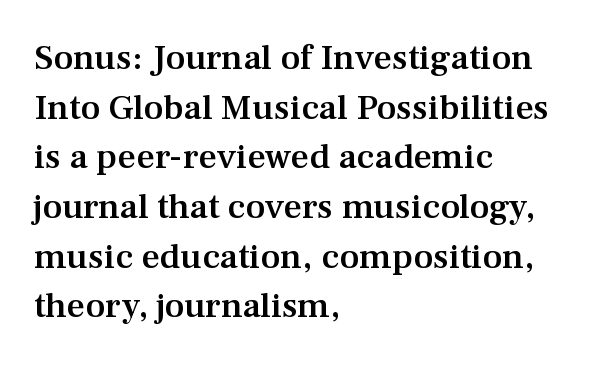
One-word summary of the alignment: left. It's the straight-up-and-down kind of type. The designer left line spacing at the default. The designer went with a serif here, giving each stem small feet.
